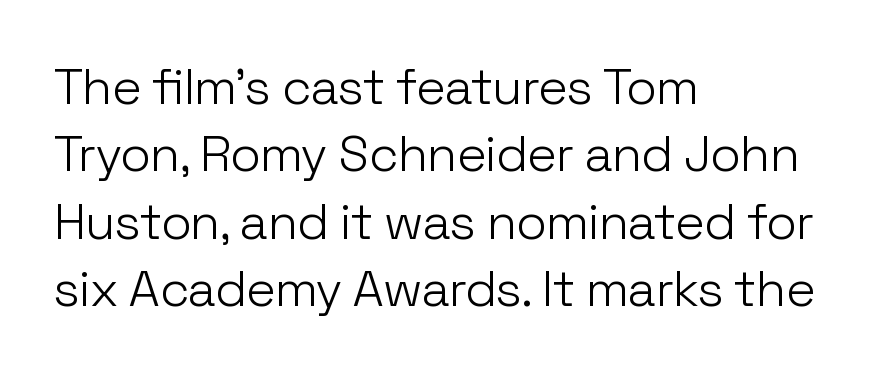
Summary of weight: not heavy and not bold. Grotesque or geometric, the face here clearly has no serifs. Rendered with straight, roman letterforms. The typesetter chose a ragged-right arrangement here. Inter-character spacing is left at the font's built-in metrics. This sample has the flowing, uneven cadence of proportional lettering.
